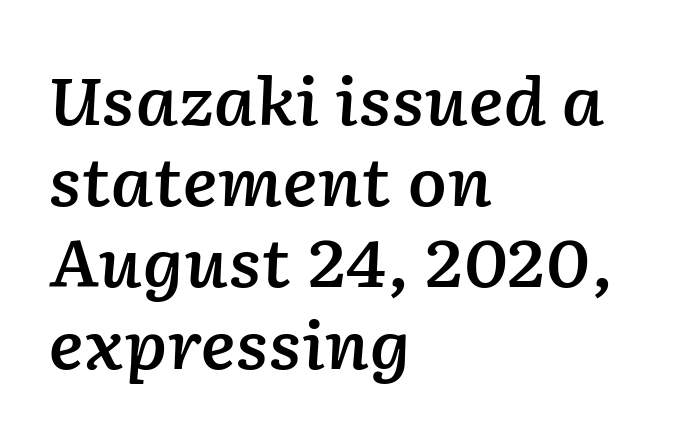
Q: Is the text bold? A: Semi-bold.
Q: Is the text italic (slanted)? A: Yes, it leans right by about 2 degrees.
Q: Is the text underlined? A: No.
Q: How is the paragraph aligned? A: Left-aligned.
Q: Is the spacing between letters normal or unusually wide? A: Normal.
Q: Is the spacing between lines tight, normal or loose? A: Normal.
Q: Width (condensed, normal, or wide)? A: Normal.
Q: Stroke contrast? A: Low.
Q: x-height? A: Medium.
Q: Monospaced? A: No.
